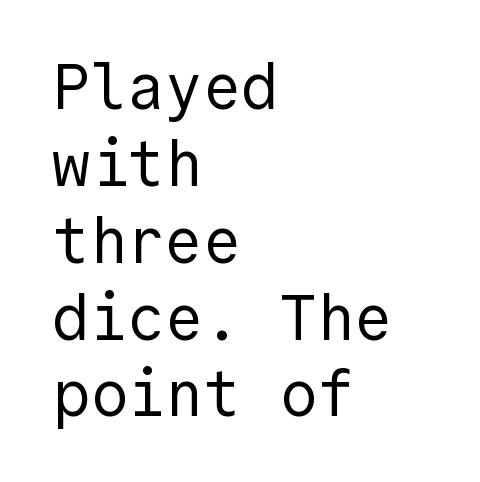
{"serif": "no", "italic": "no", "bold": "no", "weight": "regular", "width": "normal", "x_height": "medium", "underline": "no", "align": "left", "line_spacing_ratio": 1.22, "letter_spacing": "normal", "letter_spacing_em": 0.0, "glyph_px": 63}
